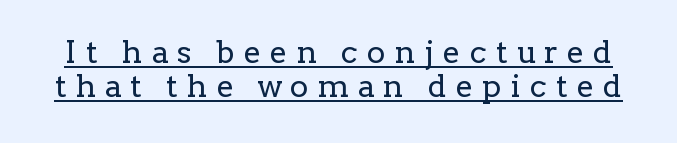
{"serif": "yes", "italic": "no", "bold": "no", "weight": "regular", "width": "normal", "stroke_contrast": "low", "x_height": "medium", "monospaced": "no", "underline": "yes", "line_spacing": "tight", "line_spacing_ratio": 1.09, "letter_spacing": "wide", "letter_spacing_em": 0.3, "glyph_px": 31}
